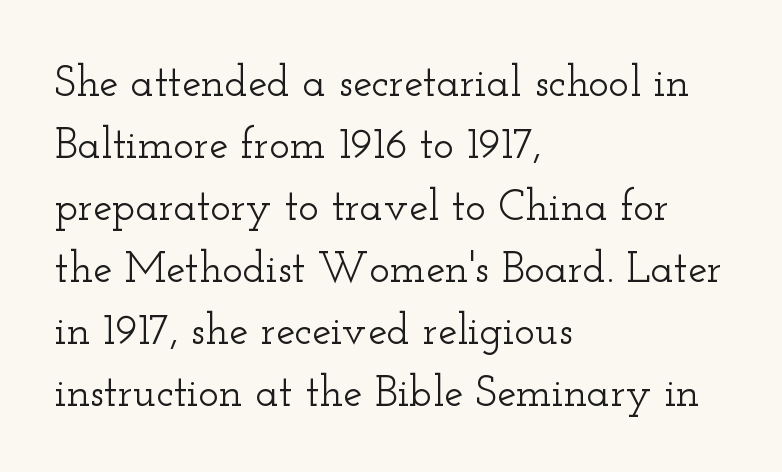
Q: Is the text italic (slanted)? A: No, it is upright.
Q: Is the typeface a serif or a sans-serif typeface? A: Serif.
Q: Is the text underlined? A: No.
Q: How is the paragraph aligned? A: Left-aligned.
Q: Is the spacing between letters normal or unusually wide? A: Normal.
Q: Is the spacing between lines tight, normal or loose? A: Normal.
Q: Width (condensed, normal, or wide)? A: Wide.
Q: Stroke contrast? A: Low.
Q: x-height? A: Small.
Q: Monospaced? A: No.
